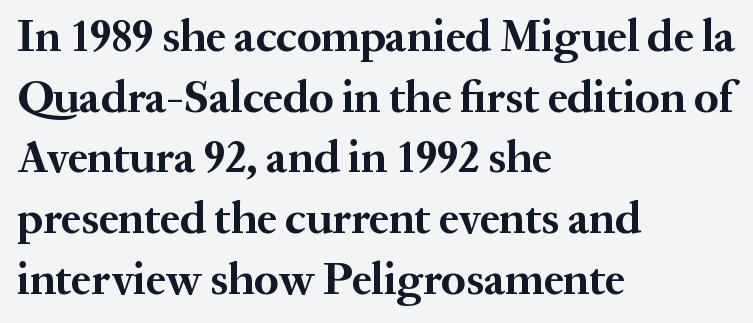
The image shows 45 px bold serif type, upright; set left-aligned, normal line spacing (1.35x), normal letter spacing, not underlined; medium stroke contrast and a medium x-height.
